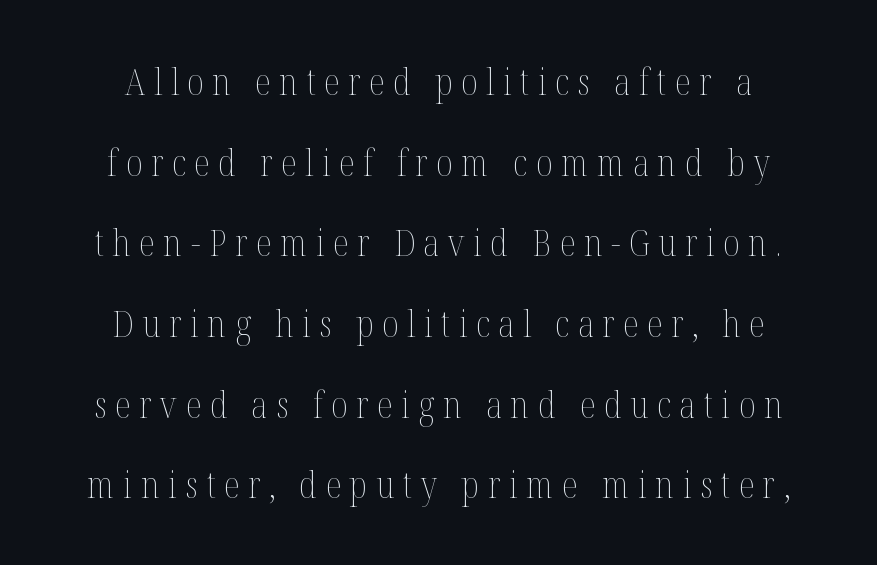
Q: Is the text bold? A: No.
Q: Is the text italic (slanted)? A: No, it is upright.
Q: Is the text underlined? A: No.
Q: Is the spacing between letters normal or unusually wide? A: Unusually wide.
Q: Is the spacing between lines tight, normal or loose? A: Loose.
Q: Width (condensed, normal, or wide)? A: Condensed.
Q: Stroke contrast? A: Medium.
Q: x-height? A: Medium.
Q: Monospaced? A: No.
